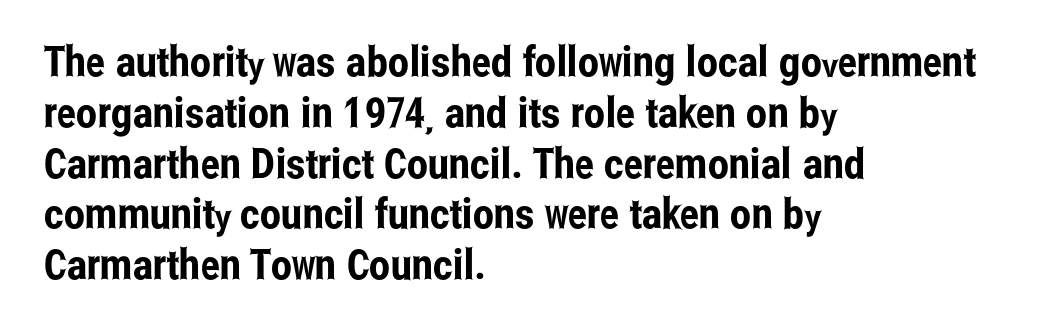
Q: Is the text italic (slanted)? A: No, it is upright.
Q: Is the typeface a serif or a sans-serif typeface? A: Sans-serif.
Q: Is the text underlined? A: No.
Q: How is the paragraph aligned? A: Left-aligned.
Q: Is the spacing between letters normal or unusually wide? A: Normal.
Q: Width (condensed, normal, or wide)? A: Condensed.
Q: Stroke contrast? A: Low.
Q: x-height? A: Medium.
Q: Monospaced? A: No.
